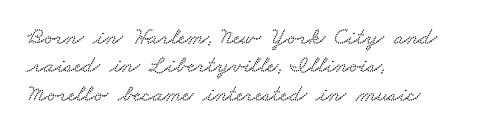
{"underline": "no", "align": "left", "line_spacing_ratio": 1.18, "letter_spacing": "normal", "letter_spacing_em": 0.0, "glyph_px": 24}
